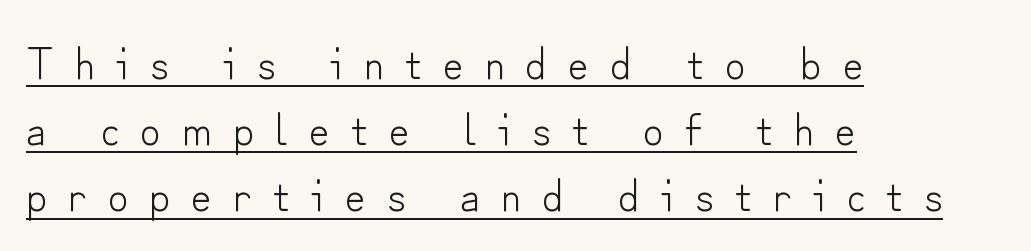
Baseline-to-baseline distance is the conventional proportion of letter height. A roman cut, with each character standing at attention. You can tell from the bare stems that sans-serif type was used. The rendered words wear a rule along their underside. Leftover space on each line is placed entirely after the last word.
